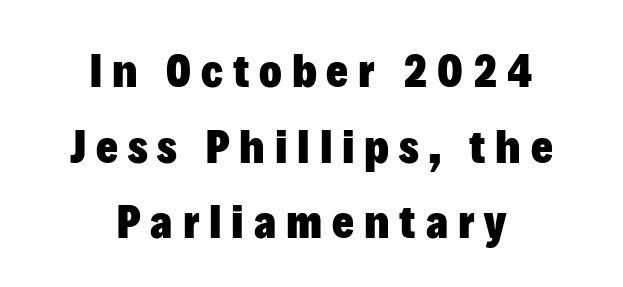
The face used here is proportionally spaced, like ordinary book or web type. The glyphs are unaccompanied by any horizontal stroke below them. Is the letter spacing exaggerated? Yes — the characters are pushed far apart. This block has exactly the height ordinary leading produces. Posture: upright roman. The rag falls on both sides of this text block equally.
